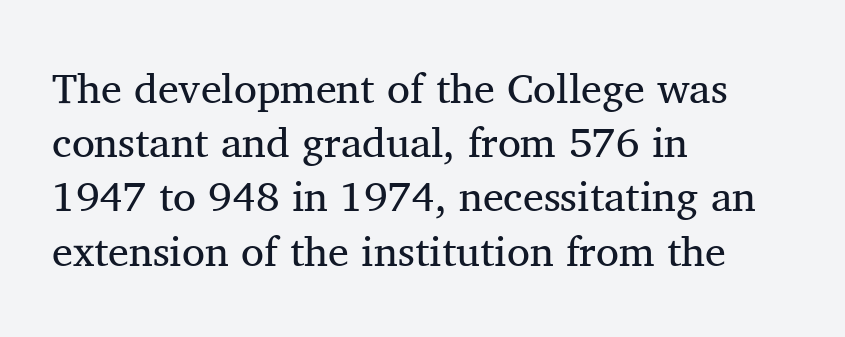
{"serif": "yes", "italic": "no", "bold": "no", "weight": "regular", "width": "normal", "stroke_contrast": "medium", "x_height": "medium", "monospaced": "no", "underline": "no", "align": "left", "line_spacing": "normal", "line_spacing_ratio": 1.29, "letter_spacing": "normal", "letter_spacing_em": 0.0, "glyph_px": 42}
